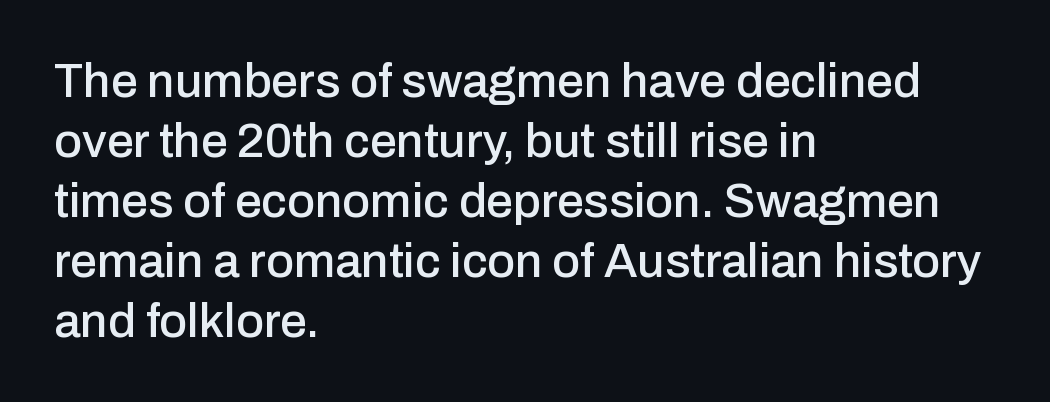
This rendering features lettering with no underline. Nobody touched the tracking dial on this one. Observe the absence of serifs on each vertical stroke in this sample. The face used here is proportionally spaced, like ordinary book or web type. The paragraph has a hard left edge and a soft right edge.
